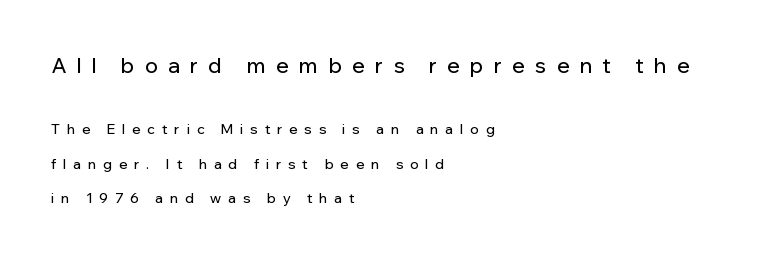
The image shows 21 px text type, upright; set left-aligned, loose line spacing (2.45x), unusually wide letter spacing (+0.49 em), not underlined; the first (top) block is 1.5x larger.
